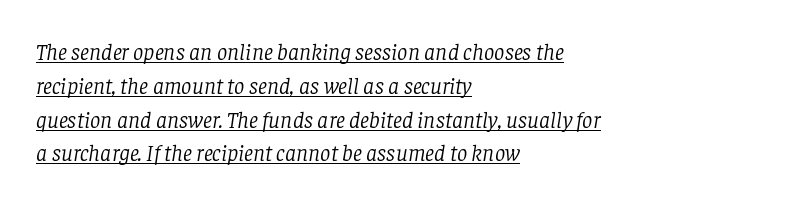
{"italic": "yes", "lean": "right", "slant_degrees": 8, "bold": "no", "underline": "yes", "align": "left", "line_spacing": "normal", "line_spacing_ratio": 1.47, "letter_spacing": "normal", "letter_spacing_em": 0.0, "glyph_px": 23}
